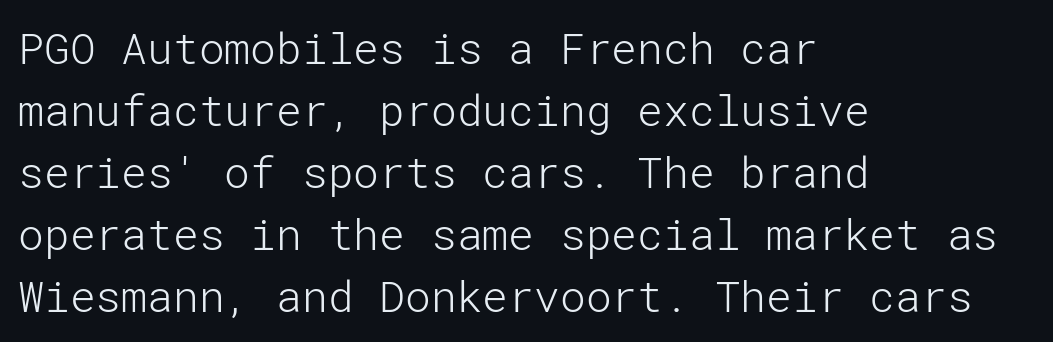
{"serif": "no", "italic": "no", "bold": "no", "weight": "light", "width": "normal", "stroke_contrast": "low", "x_height": "medium", "underline": "no", "align": "left", "line_spacing": "normal", "line_spacing_ratio": 1.44, "letter_spacing": "normal", "letter_spacing_em": 0.0, "glyph_px": 43}
